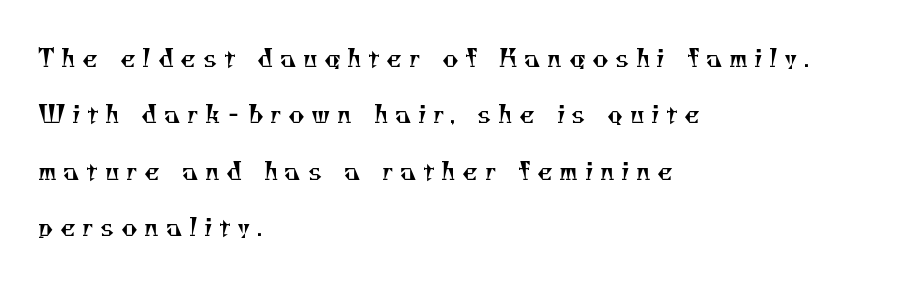
Q: Is the text bold? A: No.
Q: Is the text underlined? A: No.
Q: How is the paragraph aligned? A: Left-aligned.
Q: Is the spacing between letters normal or unusually wide? A: Unusually wide.
Q: Is the spacing between lines tight, normal or loose? A: Loose.
